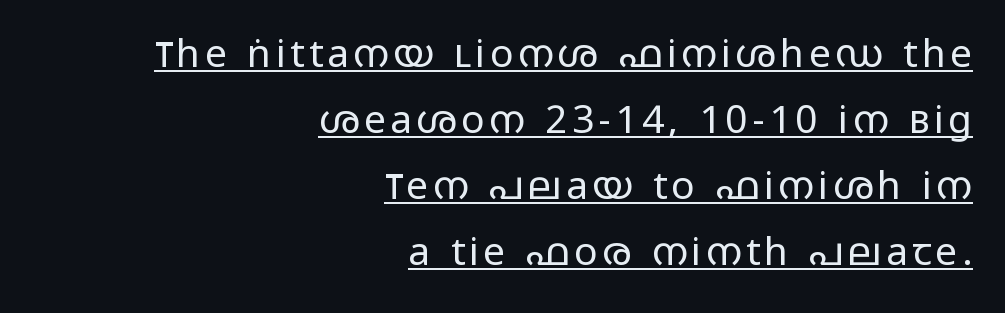
Underlining? Definitely there. The ragged edge is on the left, which tells us the setting is flush right. Spacing verdict: proportional, widths tailored to each character. Summary of vertical rhythm: regular, with standard interline spacing. Regarding serifs, this sample does without them.
